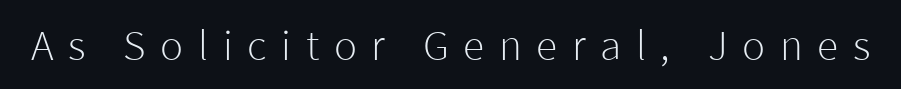
The rendering uses natural spacing where letterforms have individual widths. The characters display no serif detailing; their extremities are plain. Students, note that the glyphs here are deliberately spaced far apart. The typography opts for an upright posture over an oblique one. Is this a heavy cut? Hardly; it is regular or lighter.
